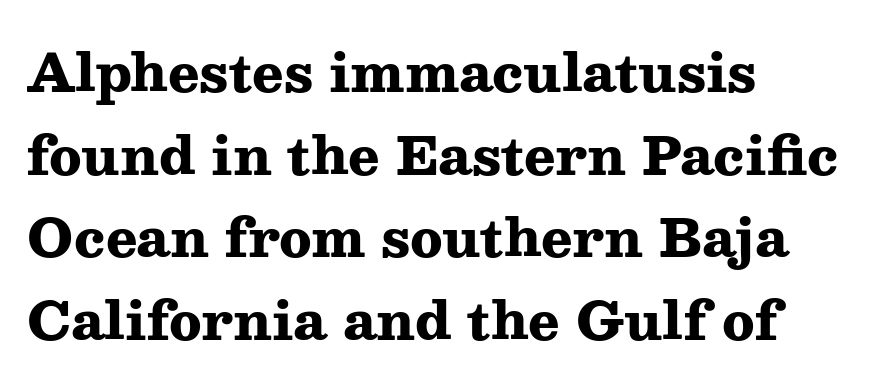
Anything drawn beneath the words? Only blank space. The typography opts for an upright posture over an oblique one. Summary of vertical rhythm: regular, with standard interline spacing. The text was rendered using a seriffed face with decorative stroke endings. Weight: bold. Think of a printed novel: that variable character pitch is what you see here.
